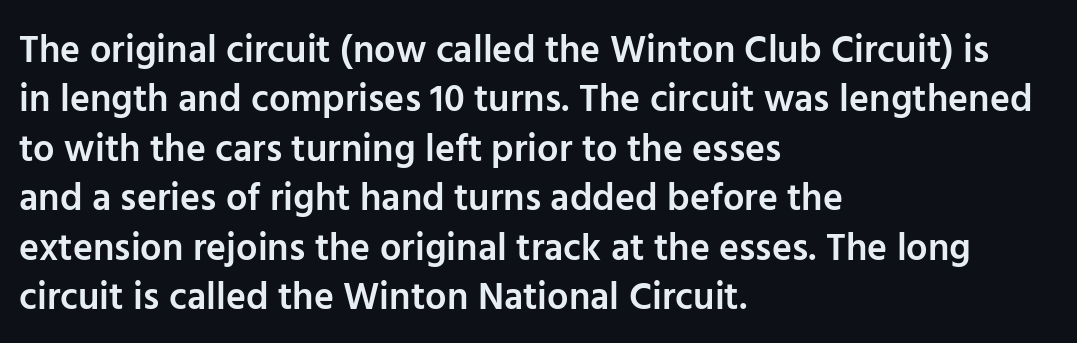
The image shows 38 px semibold sans-serif type, upright; set left-aligned, normal line spacing (1.3x), normal letter spacing, not underlined; low stroke contrast and a medium x-height.
